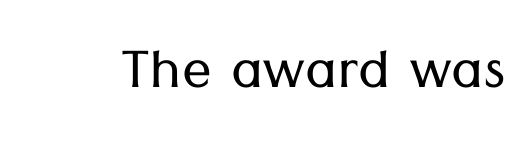
The image shows 74 px light sans-serif type, upright; set normal letter spacing, not underlined; low stroke contrast and a medium x-height.
